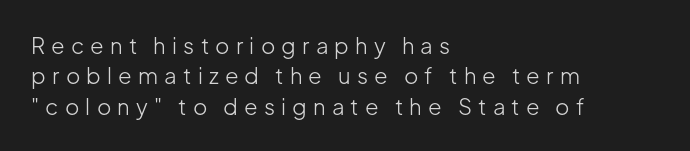
The image shows 22 px text type, upright; set left-aligned, normal line spacing (1.38x), unusually wide letter spacing (+0.28 em), not underlined.
